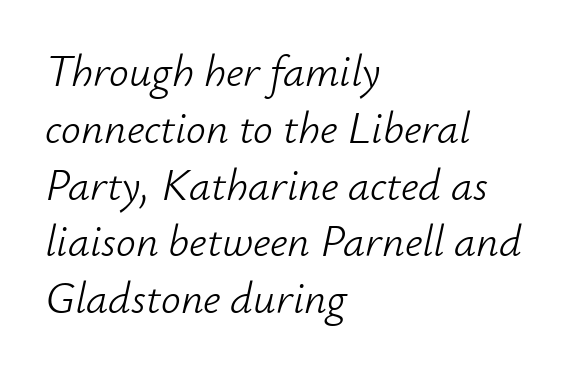
Q: Is the text bold? A: No.
Q: Is the text italic (slanted)? A: Yes, it leans right by about 12 degrees.
Q: Is the text underlined? A: No.
Q: How is the paragraph aligned? A: Left-aligned.
Q: Is the spacing between letters normal or unusually wide? A: Normal.
Q: Is the spacing between lines tight, normal or loose? A: Normal.
Q: Width (condensed, normal, or wide)? A: Normal.
Q: Stroke contrast? A: Low.
Q: x-height? A: Small.
Q: Monospaced? A: No.
